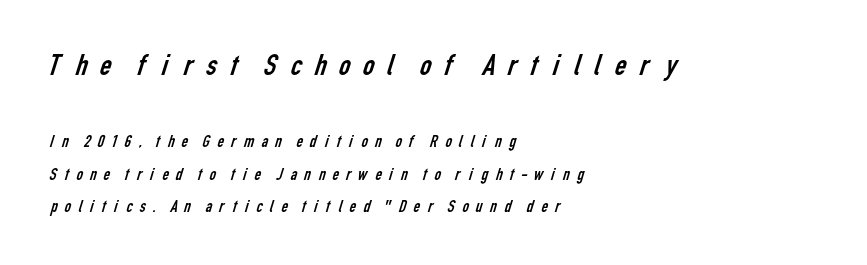
The image shows 32 px regular-weight, condensed sans-serif type; set left-aligned, line spacing 1.8x, unusually wide letter spacing (+0.3 em), not underlined; the first (top) block is 1.78x larger; low stroke contrast and a medium x-height.
